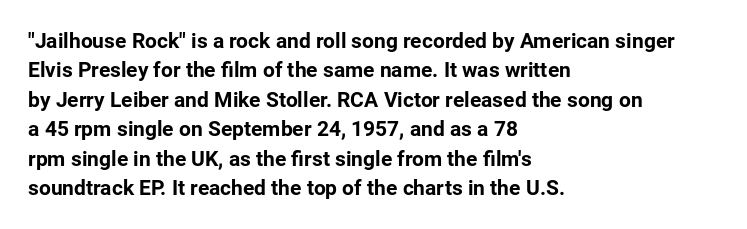
Posture: upright roman. Underlining? Definitely not there. Each line starts at the same left margin while the right side varies. Stroke thickness is high; the sample reads as a true bold. The block of text has a typical density, with ordinary space between rows.
